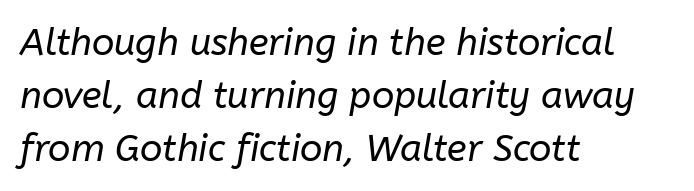
The image shows 37 px regular-weight type, italic (leaning right); set left-aligned, normal line spacing (1.43x), normal letter spacing, not underlined; low stroke contrast and a medium x-height.
